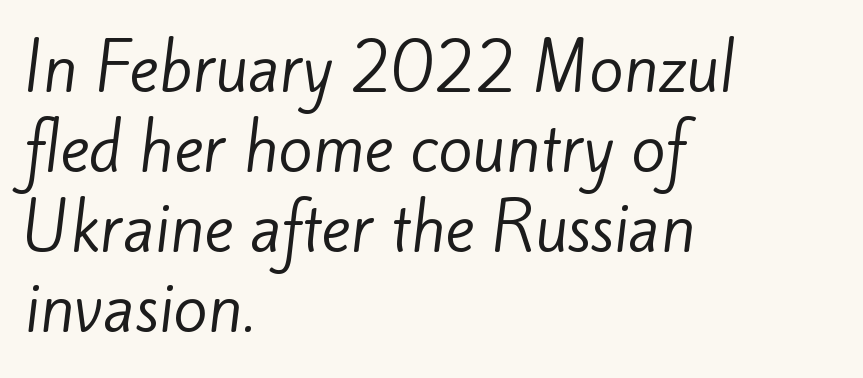
The vertical gap from one line to the next is medium. The letters sit at their default tracking, neither squeezed nor spread. One-word summary of the alignment: left. A clean baseline with only descenders dipping below it.
